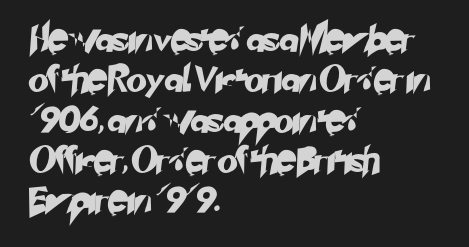
Q: Is the text underlined? A: No.
Q: How is the paragraph aligned? A: Left-aligned.
Q: Is the spacing between letters normal or unusually wide? A: Normal.
Q: Is the spacing between lines tight, normal or loose? A: Normal.
